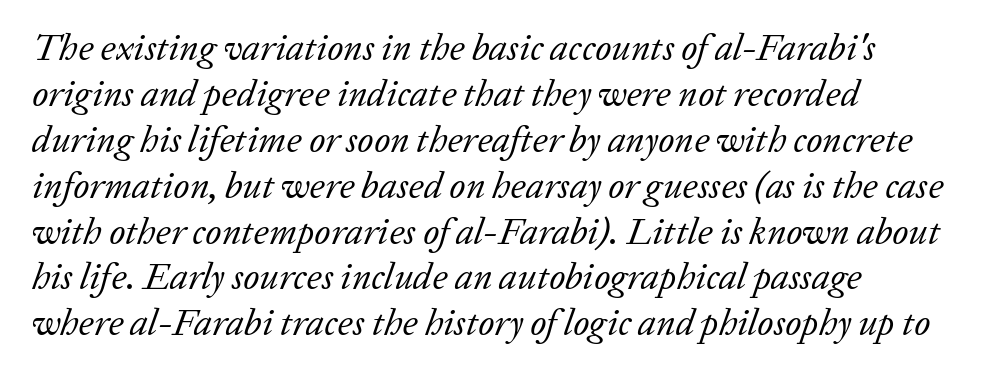
The image shows 37 px regular-weight serif type, italic (leaning right); set left-aligned, line spacing 1.24x, normal letter spacing, not underlined; low stroke contrast and a medium x-height.
